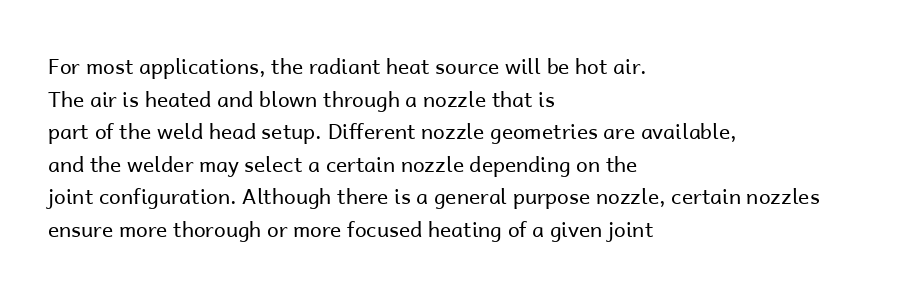
{"italic": "no", "bold": "no", "underline": "no", "align": "left", "line_spacing": "normal", "line_spacing_ratio": 1.55, "letter_spacing": "normal", "letter_spacing_em": 0.0, "glyph_px": 21}
